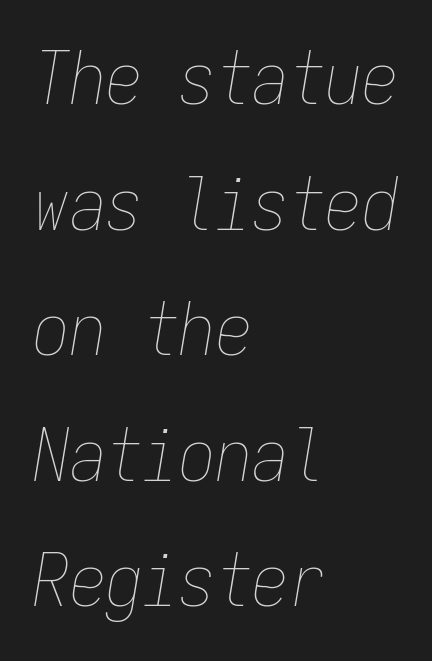
Q: Is the text bold? A: No.
Q: Is the text italic (slanted)? A: Yes, it leans right by about 9 degrees.
Q: Is the text underlined? A: No.
Q: How is the paragraph aligned? A: Left-aligned.
Q: Is the spacing between letters normal or unusually wide? A: Normal.
Q: Width (condensed, normal, or wide)? A: Condensed.
Q: Stroke contrast? A: Low.
Q: x-height? A: Medium.
Q: Monospaced? A: Yes.
